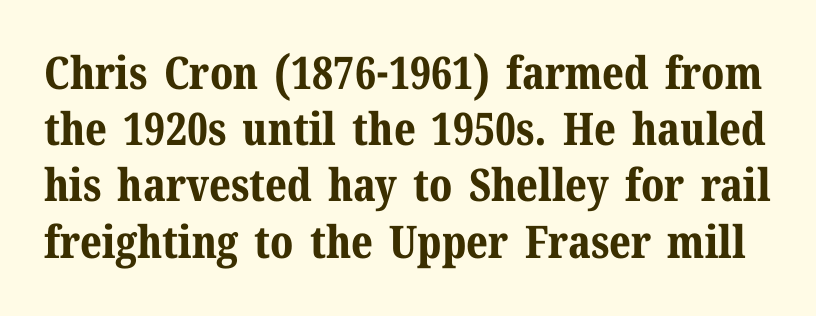
Think of a printed novel: that variable character pitch is what you see here. Unlike a clean sans, this face finishes its strokes with serifs. The space directly below the letters is spotless. Does the leading feel generous? No, just average.
